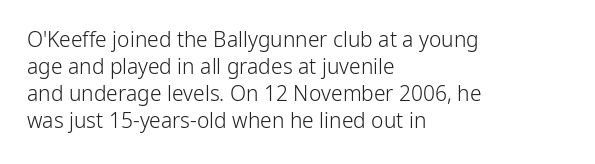
{"italic": "no", "bold": "no", "underline": "no", "align": "left", "line_spacing": "normal", "line_spacing_ratio": 1.28, "letter_spacing": "normal", "letter_spacing_em": 0.0, "glyph_px": 21}
